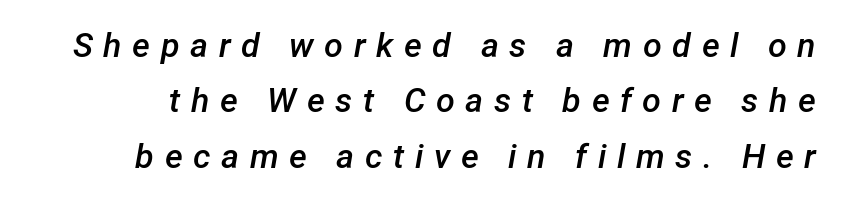
A fair bit of extra ink — the face is semibold, not bold. The type is letterspaced generously, with wide tracking. How would I describe the line gaps? Plain and ordinary. The typography opts for an oblique posture over an upright one. Spacing verdict: proportional, widths tailored to each character.
